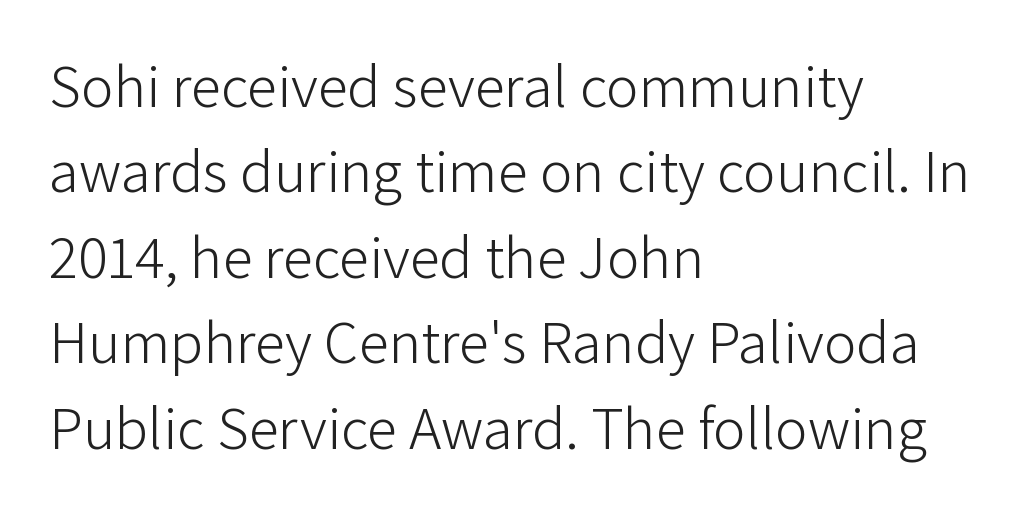
Interline gaps are of average width in this sample. Stroke thickness stays within the range of a standard reading face or lighter. The zone under the glyphs is completely vacant. You could not count columns in this text — the font is proportionally spaced.
